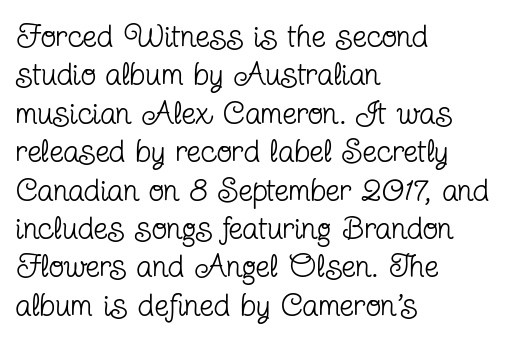
{"serif": "yes", "italic": "no", "bold": "no", "weight": "regular", "width": "condensed", "stroke_contrast": "low", "x_height": "medium", "monospaced": "no", "underline": "no", "align": "left", "line_spacing_ratio": 1.2, "letter_spacing": "normal", "letter_spacing_em": 0.0, "glyph_px": 32}
